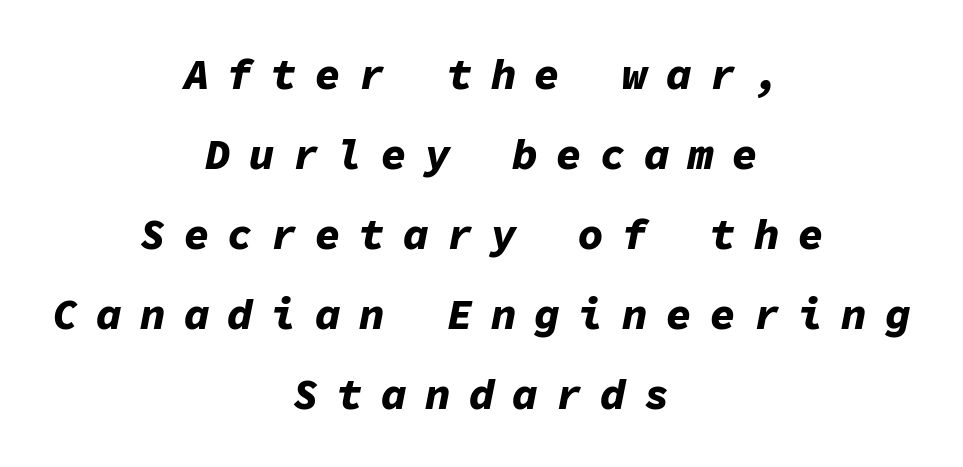
Q: Is the text bold? A: Yes.
Q: Is the text italic (slanted)? A: Yes, it leans right by about 11 degrees.
Q: Is the text underlined? A: No.
Q: How is the paragraph aligned? A: Centered.
Q: Is the spacing between letters normal or unusually wide? A: Unusually wide.
Q: Width (condensed, normal, or wide)? A: Normal.
Q: Stroke contrast? A: Low.
Q: x-height? A: Medium.
Q: Monospaced? A: Yes.
